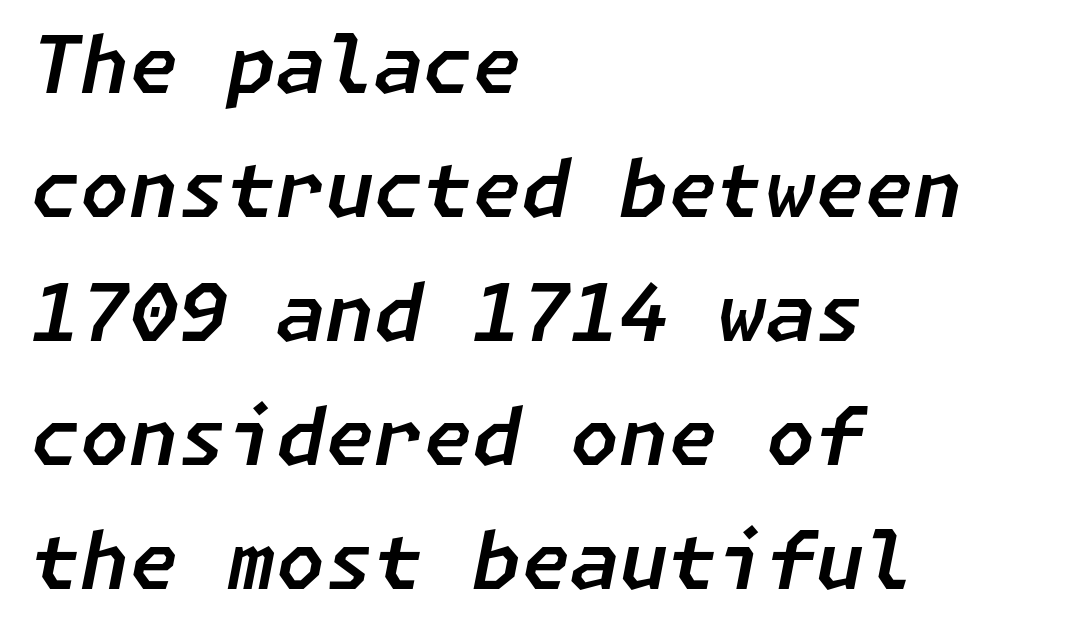
This sample is left-justified, so line endings fall wherever the words run out. Posture: slanted. One glance says typical: line gaps are just what's usual. Letters rest on an invisible, unmarked baseline.
